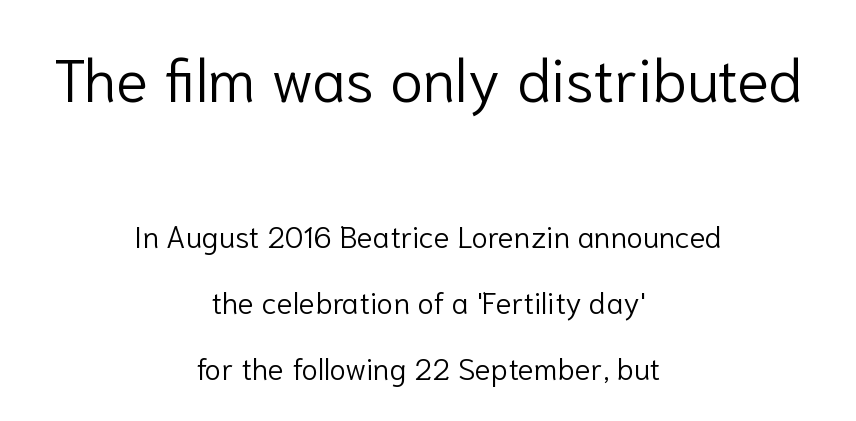
Typographically, this falls in the sans-serif category. The foot of each line stays bare and open. Unlike italic type, these characters show no tilt at all. Of the two passages, the one on top uses the larger point size. Whoever set this chose breathing room over compactness in the vertical rhythm.
